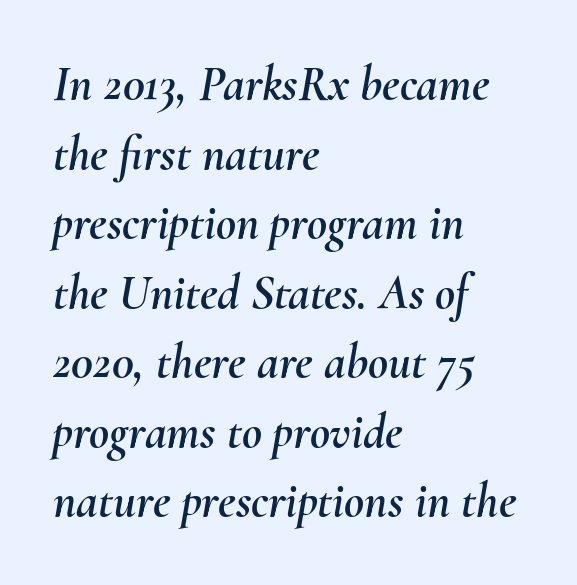
The image shows 49 px text type, italic (leaning right); set left-aligned, normal line spacing (1.42x), normal letter spacing, not underlined; medium stroke contrast and a small x-height.
